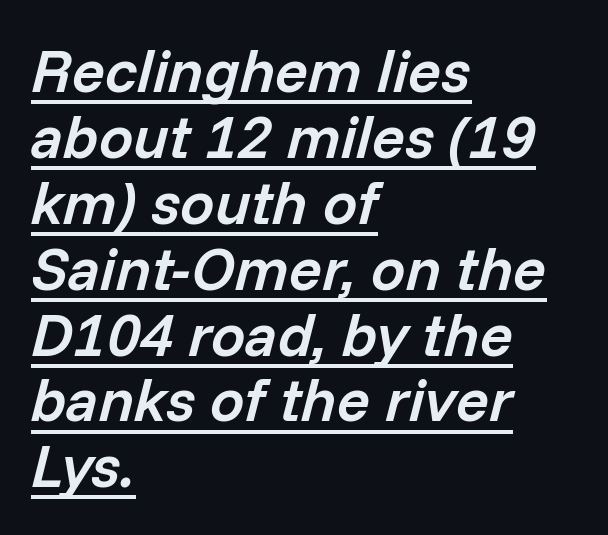
The image shows 61 px semibold type, italic (leaning right); set left-aligned, tight line spacing (1.08x), normal letter spacing, underlined; low stroke contrast and a medium x-height.
